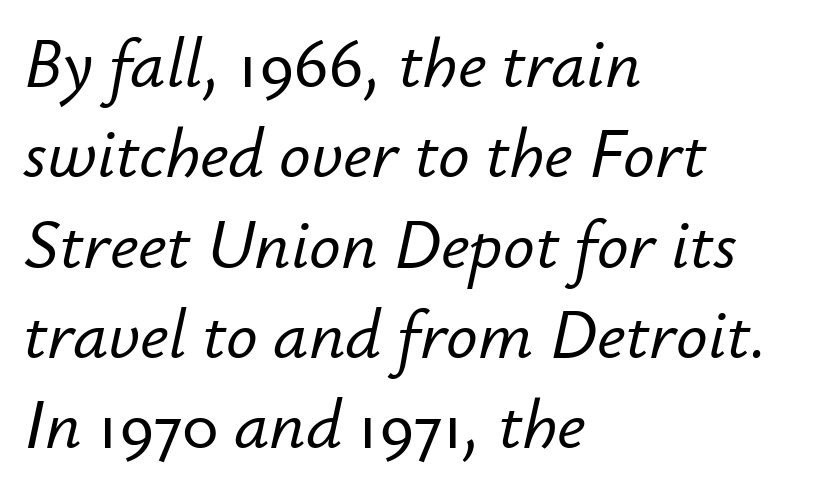
{"italic": "yes", "lean": "right", "slant_degrees": 12, "width": "normal", "stroke_contrast": "low", "x_height": "small", "monospaced": "no", "underline": "no", "align": "left", "line_spacing": "normal", "line_spacing_ratio": 1.29, "letter_spacing": "normal", "letter_spacing_em": 0.0, "glyph_px": 70}
